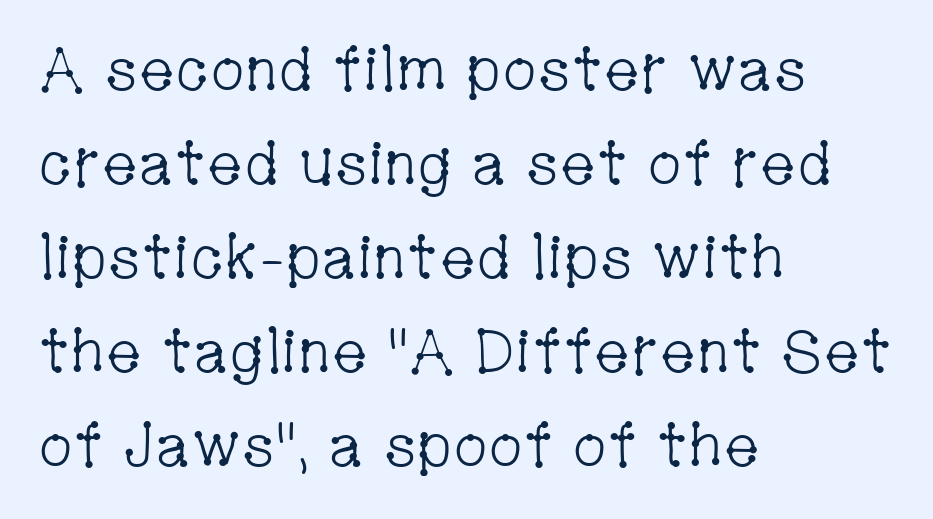
Teacher's note: observe the even left margin — that is flush-left alignment. Honestly, the letter spacing is just normal — you wouldn't notice it. In terms of letterform style, serifs are clearly present. The passage shown is typed in a proportional face where columns would drift. A roman cut, with each character standing at attention. Stroke mass is kept to a normal reading level or below.
